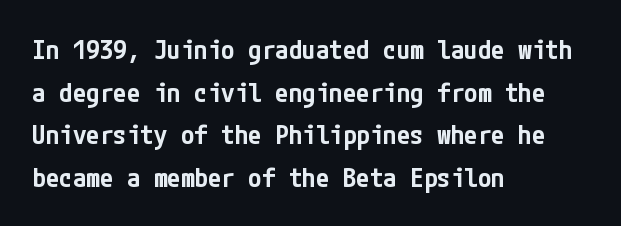
{"italic": "no", "bold": "semi", "underline": "no", "align": "left", "line_spacing": "normal", "line_spacing_ratio": 1.58, "letter_spacing": "normal", "letter_spacing_em": 0.0, "glyph_px": 27}
